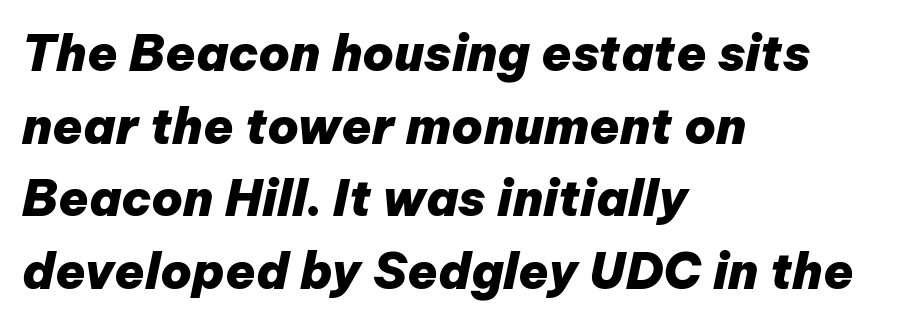
The image shows 49 px heavy type, italic (leaning right); set left-aligned, normal line spacing (1.48x), normal letter spacing, not underlined; low stroke contrast and a medium x-height.
